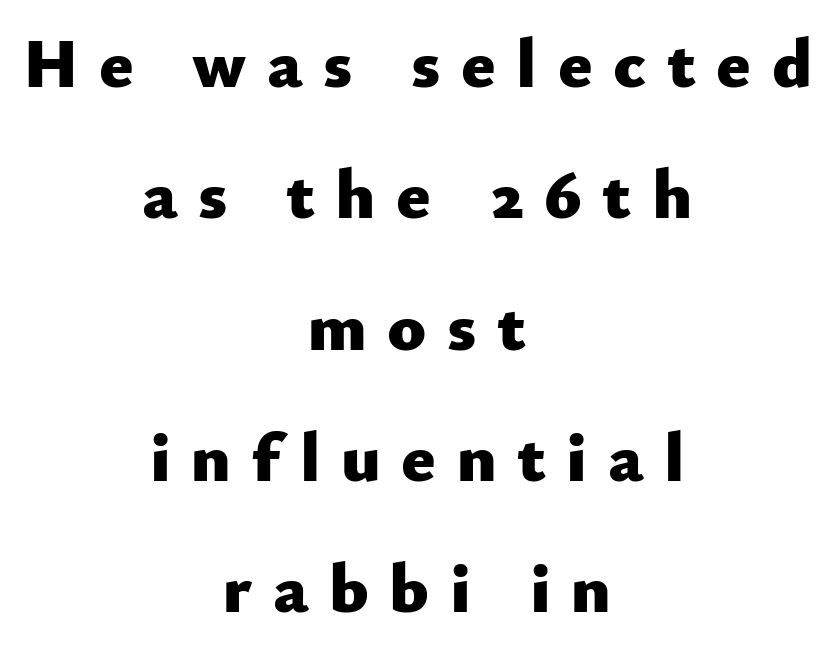
The image shows 71 px heavy sans-serif type, upright; set centered, line spacing 1.85x, unusually wide letter spacing (+0.29 em), not underlined; low stroke contrast and a small x-height.
